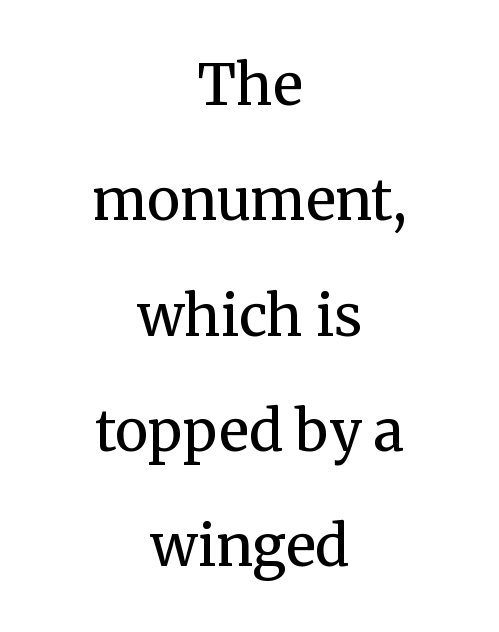
Q: Is the text bold? A: No.
Q: Is the text italic (slanted)? A: No, it is upright.
Q: Is the typeface a serif or a sans-serif typeface? A: Serif.
Q: Is the text underlined? A: No.
Q: How is the paragraph aligned? A: Centered.
Q: Is the spacing between letters normal or unusually wide? A: Normal.
Q: Is the spacing between lines tight, normal or loose? A: Loose.
Q: Width (condensed, normal, or wide)? A: Normal.
Q: Stroke contrast? A: Medium.
Q: x-height? A: Medium.
Q: Monospaced? A: No.
